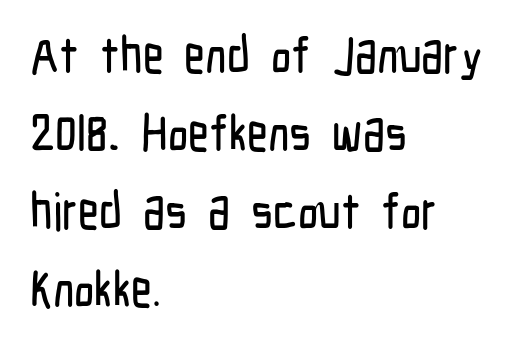
Between one letter and the next there's only the usual sliver of space. If you drew a line through each stem, it would be perfectly vertical. Unlike a traditional serif, this face leaves its strokes unadorned. Nobody drew a line under any word here. The rendering anchors every line to the left-hand side.
